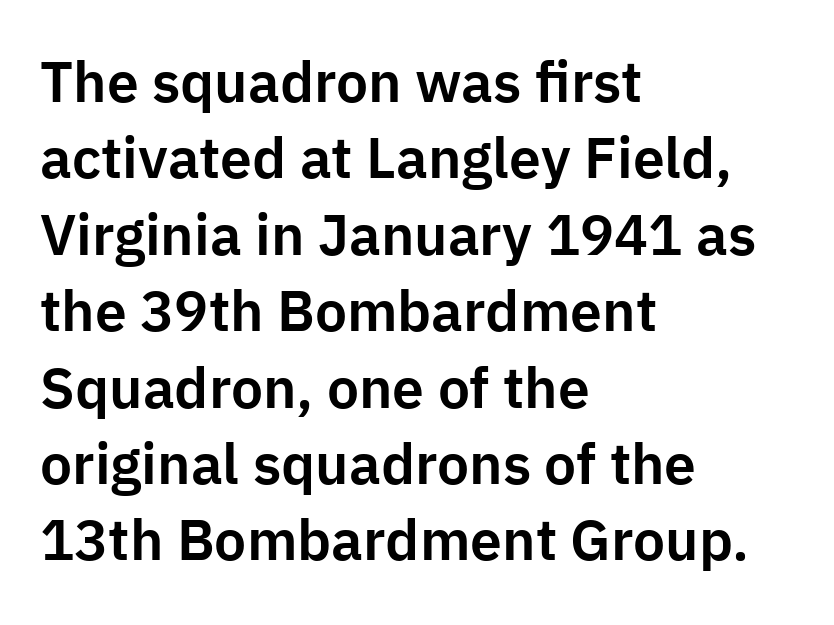
Q: Is the text italic (slanted)? A: No, it is upright.
Q: Is the typeface a serif or a sans-serif typeface? A: Sans-serif.
Q: Is the text underlined? A: No.
Q: How is the paragraph aligned? A: Left-aligned.
Q: Is the spacing between letters normal or unusually wide? A: Normal.
Q: Is the spacing between lines tight, normal or loose? A: Normal.
Q: Width (condensed, normal, or wide)? A: Normal.
Q: Stroke contrast? A: Low.
Q: x-height? A: Medium.
Q: Monospaced? A: No.
